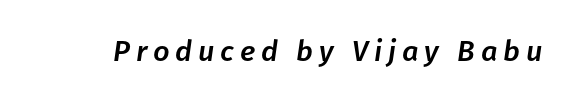
{"italic": "yes", "lean": "right", "slant_degrees": 8, "width": "normal", "stroke_contrast": "low", "x_height": "medium", "monospaced": "no", "underline": "no", "letter_spacing": "wide", "letter_spacing_em": 0.2, "glyph_px": 29}
